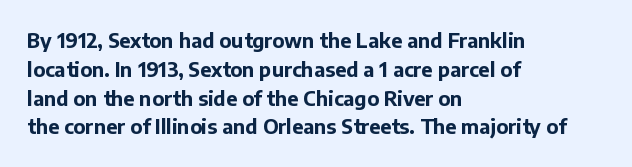
Line starts are locked; line ends wander. Bold? Absolutely — the strokes are thick and heavy. Nobody touched the tracking dial on this one. Bare-footed words on every line. These lines sit exactly where default settings would place them.
